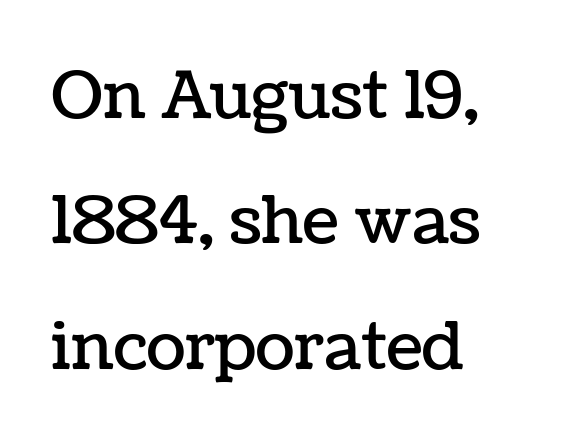
Q: Is the text italic (slanted)? A: No, it is upright.
Q: Is the text underlined? A: No.
Q: How is the paragraph aligned? A: Left-aligned.
Q: Is the spacing between letters normal or unusually wide? A: Normal.
Q: Is the spacing between lines tight, normal or loose? A: Loose.
Q: Width (condensed, normal, or wide)? A: Normal.
Q: Stroke contrast? A: Low.
Q: x-height? A: Medium.
Q: Monospaced? A: No.
